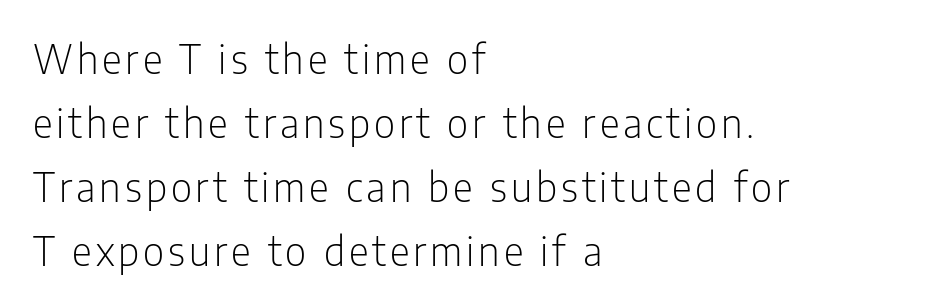
Q: Is the text bold? A: No.
Q: Is the text italic (slanted)? A: No, it is upright.
Q: Is the typeface a serif or a sans-serif typeface? A: Sans-serif.
Q: Is the text underlined? A: No.
Q: How is the paragraph aligned? A: Left-aligned.
Q: Is the spacing between lines tight, normal or loose? A: Normal.
Q: Width (condensed, normal, or wide)? A: Condensed.
Q: Stroke contrast? A: Low.
Q: x-height? A: Medium.
Q: Monospaced? A: No.
